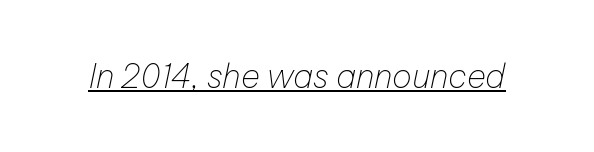
Weight: regular or lighter. This rendering features underlined lettering. Each letter keeps its own natural width here, so spacing adapts to shape. Honestly, the letter spacing is just normal — you wouldn't notice it.
